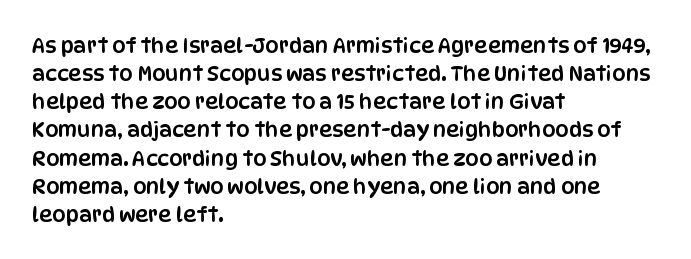
The image shows 21 px text type, upright; set left-aligned, normal line spacing (1.34x), normal letter spacing, not underlined.
